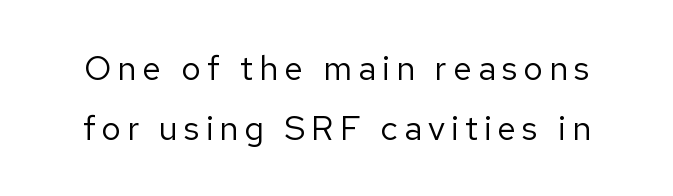
The rendering shows plain stroke endings on the letterforms — a sans-serif design. Check the space under the baseline: it is left empty. This sample uses an upright cut, with every glyph sitting square on the baseline. Looks like regular typesetting: each glyph gets only the width it needs.
